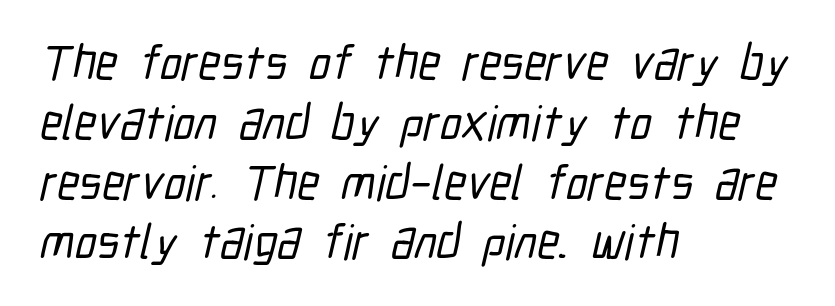
{"serif": "no", "width": "condensed", "stroke_contrast": "low", "x_height": "medium", "monospaced": "no", "underline": "no", "align": "left", "line_spacing_ratio": 1.22, "letter_spacing": "normal", "letter_spacing_em": 0.0, "glyph_px": 49}
